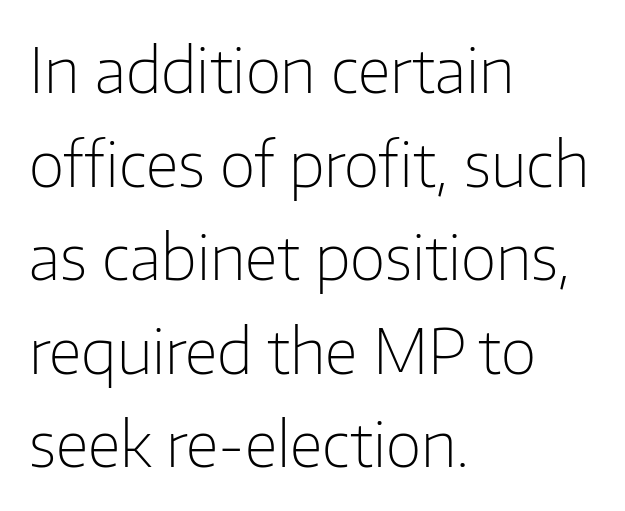
{"serif": "no", "italic": "no", "bold": "no", "weight": "light", "width": "normal", "stroke_contrast": "low", "x_height": "medium", "monospaced": "no", "underline": "no", "align": "left", "line_spacing": "normal", "line_spacing_ratio": 1.51, "letter_spacing": "normal", "letter_spacing_em": 0.0, "glyph_px": 62}
